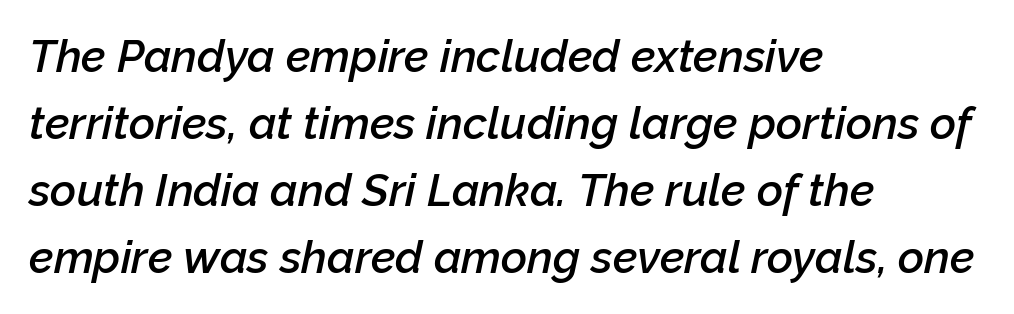
The strip under each line holds only bare page. If you drew a line through each stem, it would be angled. The passage shown has conventional tracking throughout. The block of text has a typical density, with ordinary space between rows.
